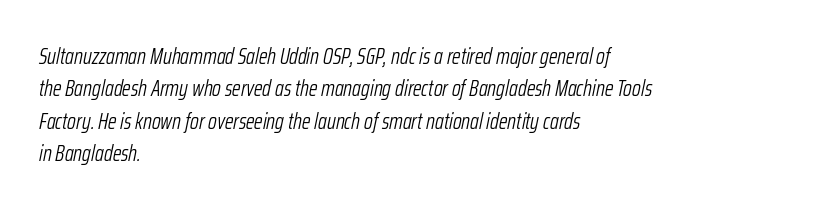
Q: Is the text bold? A: No.
Q: Is the text italic (slanted)? A: Yes, it leans right by about 12 degrees.
Q: Is the text underlined? A: No.
Q: How is the paragraph aligned? A: Left-aligned.
Q: Is the spacing between letters normal or unusually wide? A: Normal.
Q: Is the spacing between lines tight, normal or loose? A: Normal.
